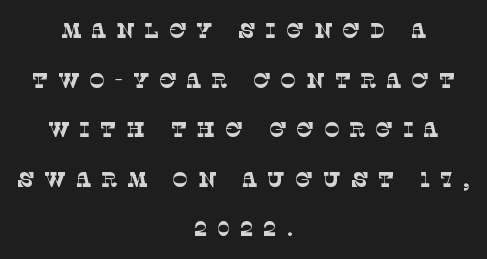
The image shows 21 px text type; set centered, loose line spacing (2.36x), unusually wide letter spacing (+0.45 em), not underlined.
